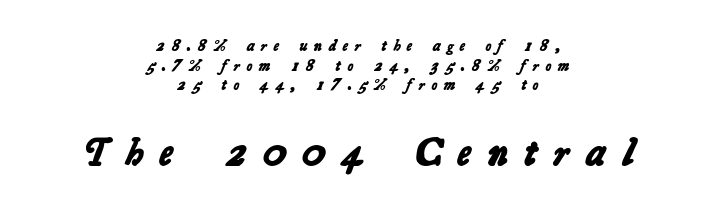
{"serif": "no", "bold": "yes", "weight": "bold", "width": "normal", "stroke_contrast": "low", "x_height": "medium", "monospaced": "no", "underline": "no", "align": "center", "line_spacing_ratio": 1.23, "letter_spacing": "wide", "letter_spacing_em": 0.41, "larger_block": "second", "size_ratio": 2.5, "glyph_px": 40}
